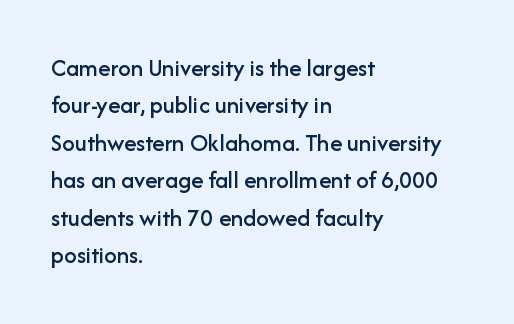
Q: Is the text italic (slanted)? A: No, it is upright.
Q: Is the text underlined? A: No.
Q: How is the paragraph aligned? A: Left-aligned.
Q: Is the spacing between letters normal or unusually wide? A: Normal.
Q: Is the spacing between lines tight, normal or loose? A: Normal.
